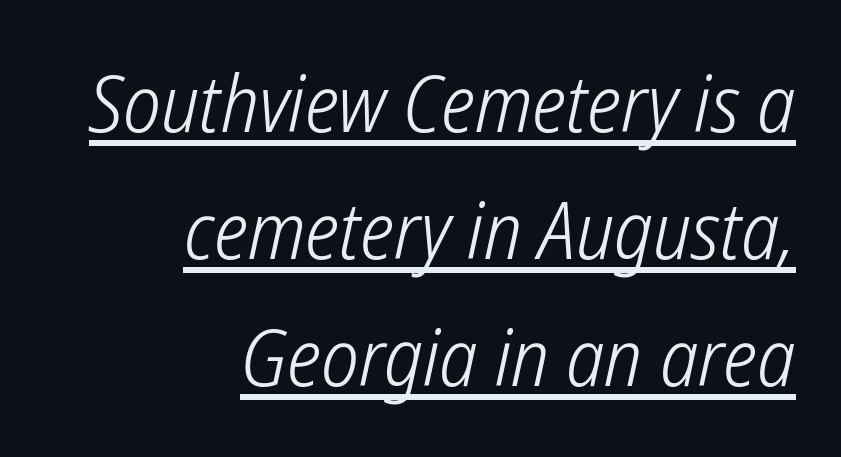
{"serif": "no", "bold": "no", "weight": "light", "width": "condensed", "stroke_contrast": "low", "x_height": "medium", "monospaced": "no", "underline": "yes", "align": "right", "line_spacing": "normal", "line_spacing_ratio": 1.59, "letter_spacing": "normal", "letter_spacing_em": 0.0, "glyph_px": 80}
